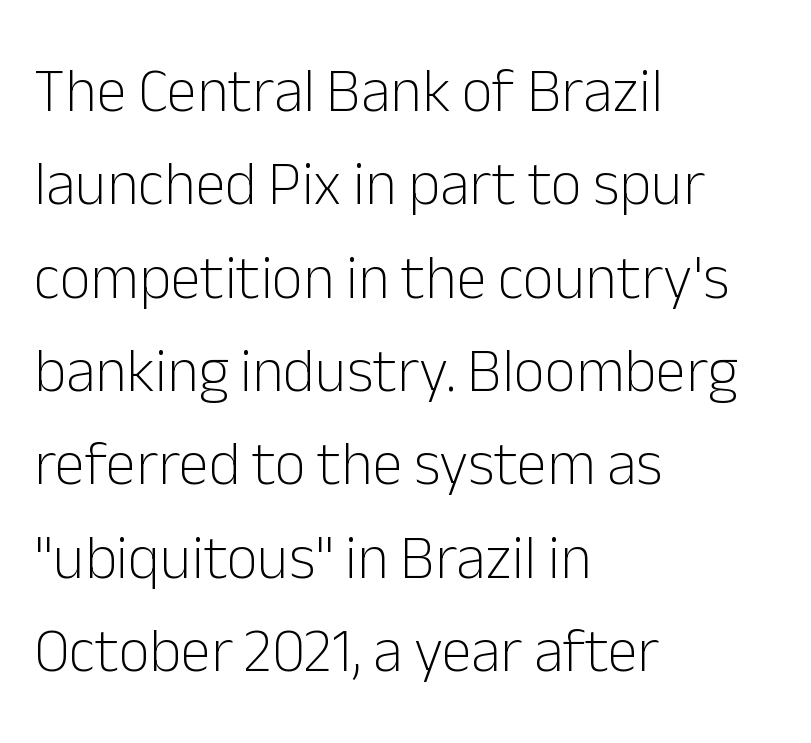
Q: Is the text bold? A: No.
Q: Is the text italic (slanted)? A: No, it is upright.
Q: Is the typeface a serif or a sans-serif typeface? A: Sans-serif.
Q: Is the text underlined? A: No.
Q: How is the paragraph aligned? A: Left-aligned.
Q: Is the spacing between letters normal or unusually wide? A: Normal.
Q: Is the spacing between lines tight, normal or loose? A: Normal.
Q: Width (condensed, normal, or wide)? A: Normal.
Q: Stroke contrast? A: Low.
Q: x-height? A: Medium.
Q: Monospaced? A: No.
